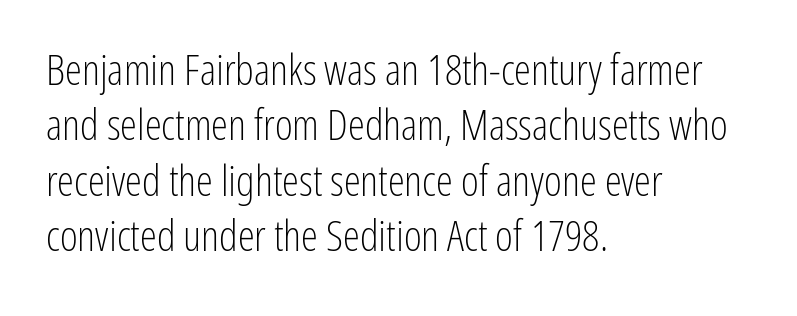
Q: Is the text bold? A: No.
Q: Is the text italic (slanted)? A: No, it is upright.
Q: Is the typeface a serif or a sans-serif typeface? A: Sans-serif.
Q: Is the text underlined? A: No.
Q: How is the paragraph aligned? A: Left-aligned.
Q: Is the spacing between letters normal or unusually wide? A: Normal.
Q: Is the spacing between lines tight, normal or loose? A: Normal.
Q: Width (condensed, normal, or wide)? A: Condensed.
Q: Stroke contrast? A: Low.
Q: x-height? A: Medium.
Q: Monospaced? A: No.
